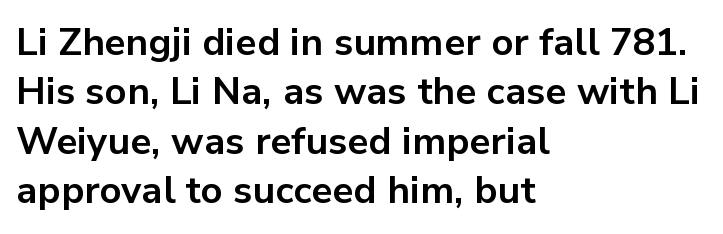
{"serif": "no", "italic": "no", "bold": "yes", "weight": "bold", "width": "normal", "stroke_contrast": "low", "x_height": "medium", "monospaced": "no", "underline": "no", "align": "left", "line_spacing": "normal", "line_spacing_ratio": 1.3, "letter_spacing": "normal", "letter_spacing_em": 0.0, "glyph_px": 38}
